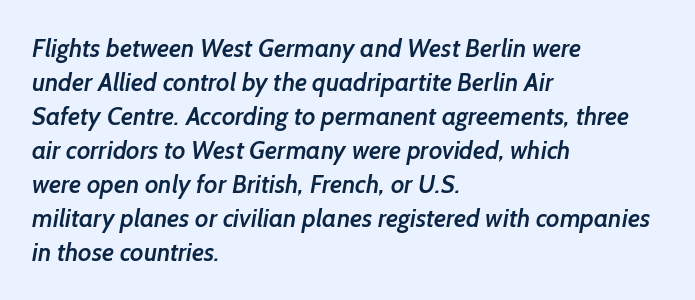
The image shows 25 px text type; set left-aligned, normal line spacing (1.36x), normal letter spacing, not underlined.
